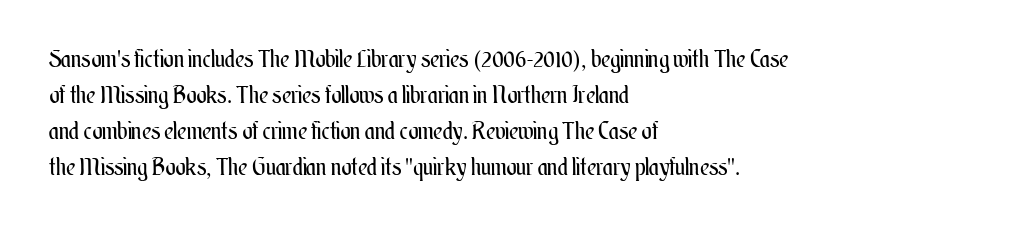
Q: Is the text bold? A: No.
Q: Is the text italic (slanted)? A: No, it is upright.
Q: Is the text underlined? A: No.
Q: How is the paragraph aligned? A: Left-aligned.
Q: Is the spacing between letters normal or unusually wide? A: Normal.
Q: Is the spacing between lines tight, normal or loose? A: Normal.
